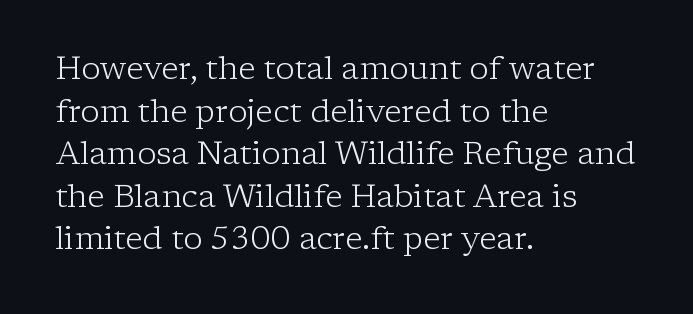
The image shows 32 px light serif type, upright; set left-aligned, normal line spacing (1.33x), normal letter spacing, not underlined; low stroke contrast and a medium x-height.
